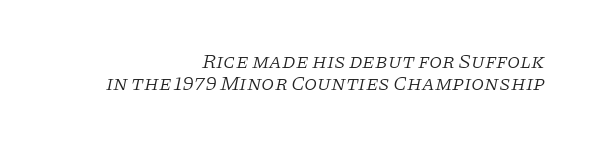
Q: Is the text bold? A: No.
Q: Is the text italic (slanted)? A: Yes, it leans right by about 11 degrees.
Q: Is the text underlined? A: No.
Q: How is the paragraph aligned? A: Right-aligned.
Q: Is the spacing between letters normal or unusually wide? A: Normal.
Q: Is the spacing between lines tight, normal or loose? A: Tight.
